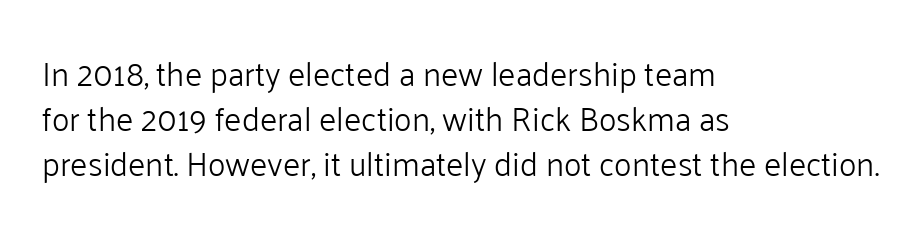
The image shows 33 px light sans-serif type, upright; set left-aligned, normal line spacing (1.37x), normal letter spacing, not underlined; low stroke contrast and a medium x-height.
